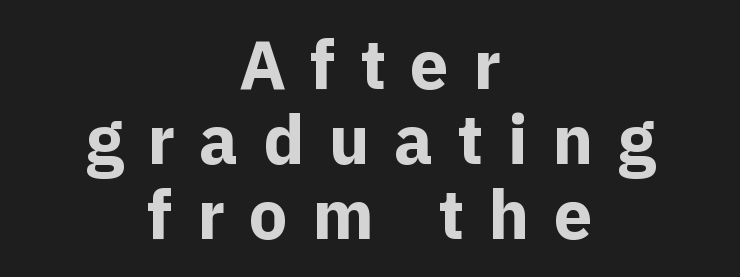
The image shows 69 px bold sans-serif type, upright; set centered, tight line spacing (1.09x), unusually wide letter spacing (+0.35 em), not underlined; a medium x-height.
